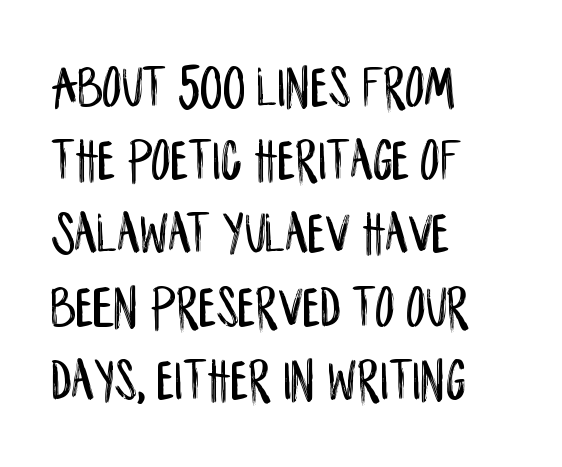
The image shows 60 px condensed sans-serif type, upright; set left-aligned, line spacing 1.22x, normal letter spacing, not underlined; low stroke contrast and a large x-height.
